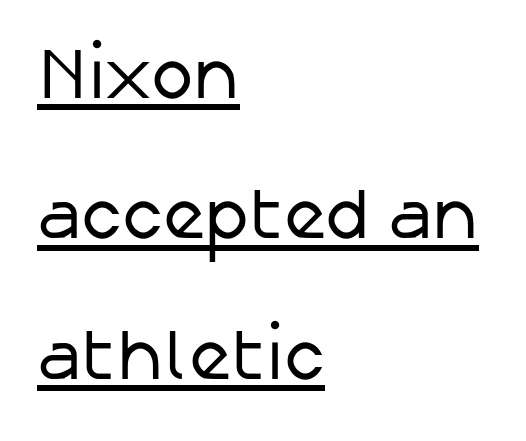
Q: Is the text bold? A: No.
Q: Is the text italic (slanted)? A: No, it is upright.
Q: Is the typeface a serif or a sans-serif typeface? A: Sans-serif.
Q: Is the text underlined? A: Yes.
Q: How is the paragraph aligned? A: Left-aligned.
Q: Is the spacing between letters normal or unusually wide? A: Normal.
Q: Is the spacing between lines tight, normal or loose? A: Loose.
Q: Width (condensed, normal, or wide)? A: Normal.
Q: Stroke contrast? A: Low.
Q: x-height? A: Medium.
Q: Monospaced? A: No.
